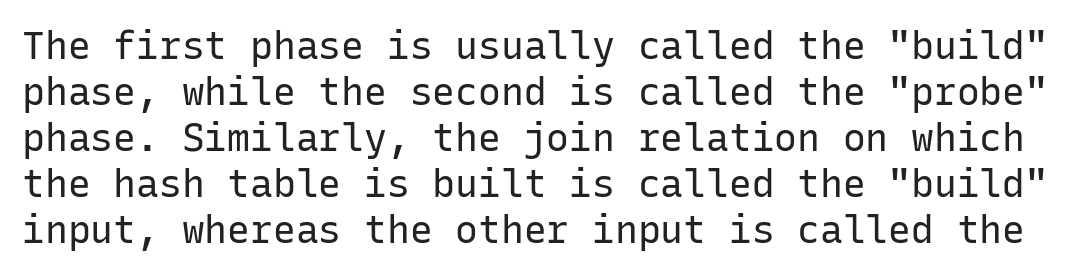
Q: Is the text bold? A: No.
Q: Is the text italic (slanted)? A: No, it is upright.
Q: Is the typeface a serif or a sans-serif typeface? A: Sans-serif.
Q: Is the text underlined? A: No.
Q: Is the spacing between letters normal or unusually wide? A: Normal.
Q: Width (condensed, normal, or wide)? A: Normal.
Q: Stroke contrast? A: Low.
Q: x-height? A: Medium.
Q: Monospaced? A: Yes.
